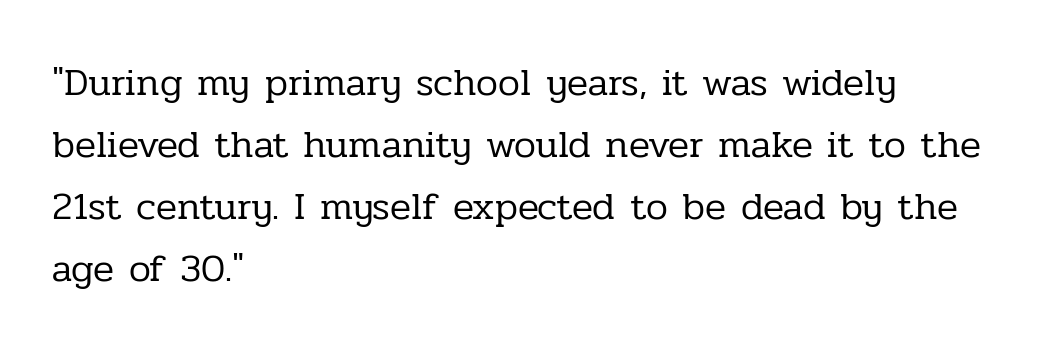
Q: Is the text bold? A: No.
Q: Is the text italic (slanted)? A: No, it is upright.
Q: Is the typeface a serif or a sans-serif typeface? A: Serif.
Q: Is the text underlined? A: No.
Q: How is the paragraph aligned? A: Left-aligned.
Q: Is the spacing between letters normal or unusually wide? A: Normal.
Q: Is the spacing between lines tight, normal or loose? A: Normal.
Q: Width (condensed, normal, or wide)? A: Normal.
Q: Stroke contrast? A: Low.
Q: x-height? A: Medium.
Q: Monospaced? A: No.
